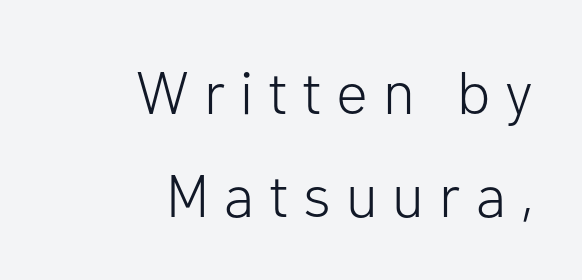
Q: Is the text bold? A: No.
Q: Is the text italic (slanted)? A: No, it is upright.
Q: Is the typeface a serif or a sans-serif typeface? A: Sans-serif.
Q: Is the text underlined? A: No.
Q: How is the paragraph aligned? A: Right-aligned.
Q: Is the spacing between letters normal or unusually wide? A: Unusually wide.
Q: Width (condensed, normal, or wide)? A: Normal.
Q: Stroke contrast? A: Low.
Q: x-height? A: Medium.
Q: Monospaced? A: No.
